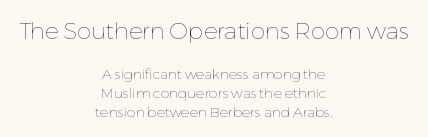
Q: Is the text bold? A: No.
Q: Is the text italic (slanted)? A: No, it is upright.
Q: Is the text underlined? A: No.
Q: How is the paragraph aligned? A: Centered.
Q: Is the spacing between letters normal or unusually wide? A: Normal.
Q: Is the spacing between lines tight, normal or loose? A: Normal.
Q: Which block of text is set in a larger size, the first (top) or the second (bottom)? A: The first (top) one.
